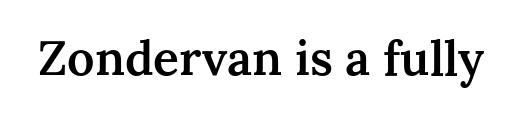
The image shows 48 px semibold serif type, upright; set normal letter spacing, not underlined; medium stroke contrast and a medium x-height.
